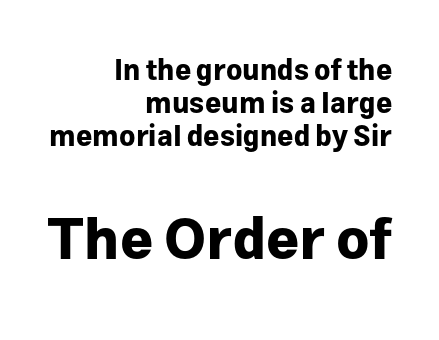
Q: Is the text bold? A: Yes.
Q: Is the text italic (slanted)? A: No, it is upright.
Q: Is the typeface a serif or a sans-serif typeface? A: Sans-serif.
Q: Is the text underlined? A: No.
Q: How is the paragraph aligned? A: Right-aligned.
Q: Is the spacing between letters normal or unusually wide? A: Normal.
Q: Which block of text is set in a larger size, the first (top) or the second (bottom)? A: The second (bottom) one.
Q: Width (condensed, normal, or wide)? A: Normal.
Q: Stroke contrast? A: Low.
Q: x-height? A: Medium.
Q: Monospaced? A: No.
